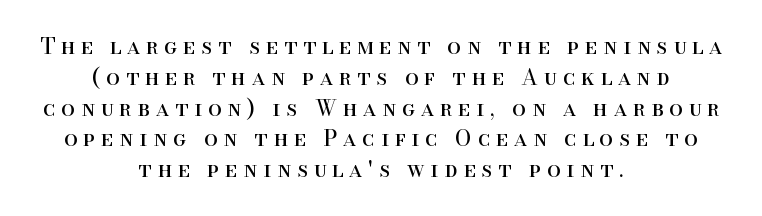
What's the leading like? Ordinary, nothing unusual. Caption: face not bold, strokes unweighted. Do the letters lean? They stand straight. A clean baseline with only descenders dipping below it. Spacing between characters has been opened up far beyond the box default. Every row of glyphs is offset so its center matches the block's center.
